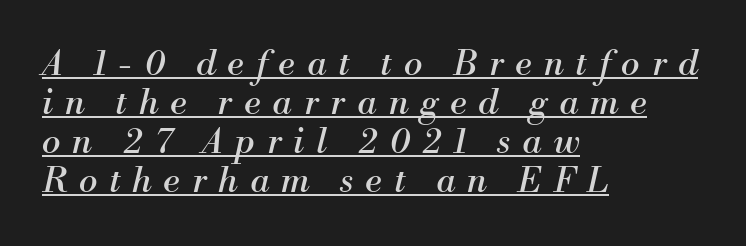
{"serif": "yes", "italic": "yes", "lean": "right", "slant_degrees": 13, "bold": "no", "weight": "regular", "width": "normal", "stroke_contrast": "medium", "x_height": "small", "monospaced": "no", "underline": "yes", "align": "left", "line_spacing": "tight", "line_spacing_ratio": 1.11, "letter_spacing": "wide", "letter_spacing_em": 0.34, "glyph_px": 35}
